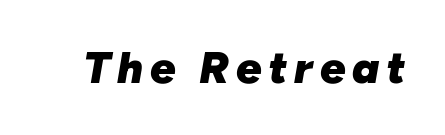
Note the varied advance widths — an 'i' is clearly narrower than an 'm'. This is oblique type, the kind used for emphasis or titles. Decoration check: the copy has no underline. A dark, heavy texture on the line: the type is bold.
